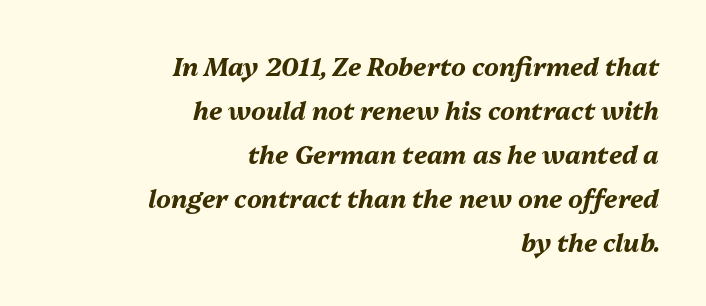
{"italic": "yes", "lean": "right", "slant_degrees": 13, "bold": "yes", "underline": "no", "align": "right", "line_spacing_ratio": 1.76, "letter_spacing": "normal", "letter_spacing_em": 0.0, "glyph_px": 25}
